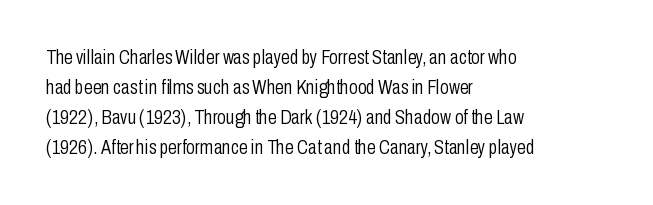
The image shows 20 px text type, upright; set left-aligned, normal line spacing (1.5x), normal letter spacing, not underlined.
